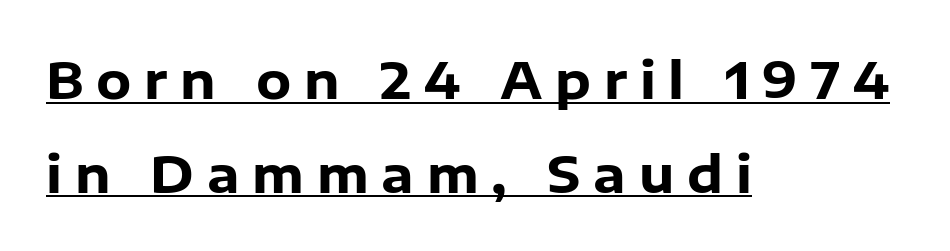
{"serif": "no", "italic": "no", "bold": "yes", "weight": "heavy", "width": "normal", "stroke_contrast": "low", "x_height": "medium", "monospaced": "no", "underline": "yes", "align": "left", "line_spacing_ratio": 1.84, "letter_spacing": "wide", "letter_spacing_em": 0.25, "glyph_px": 51}
